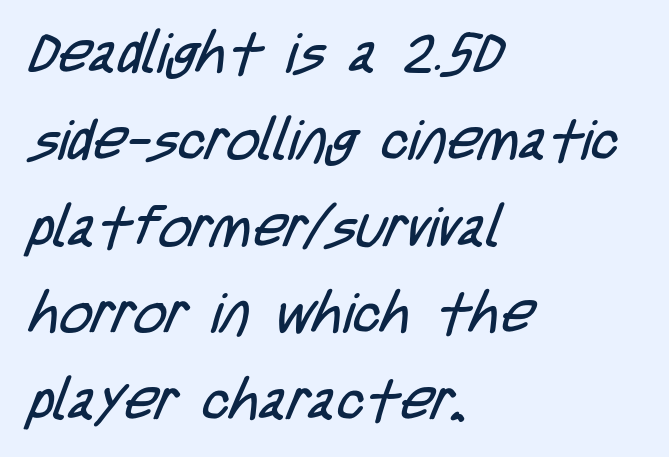
Q: Is the text bold? A: No.
Q: Is the typeface a serif or a sans-serif typeface? A: Sans-serif.
Q: Is the text underlined? A: No.
Q: How is the paragraph aligned? A: Left-aligned.
Q: Is the spacing between letters normal or unusually wide? A: Normal.
Q: Is the spacing between lines tight, normal or loose? A: Normal.
Q: Width (condensed, normal, or wide)? A: Condensed.
Q: Stroke contrast? A: Low.
Q: x-height? A: Large.
Q: Monospaced? A: No.
